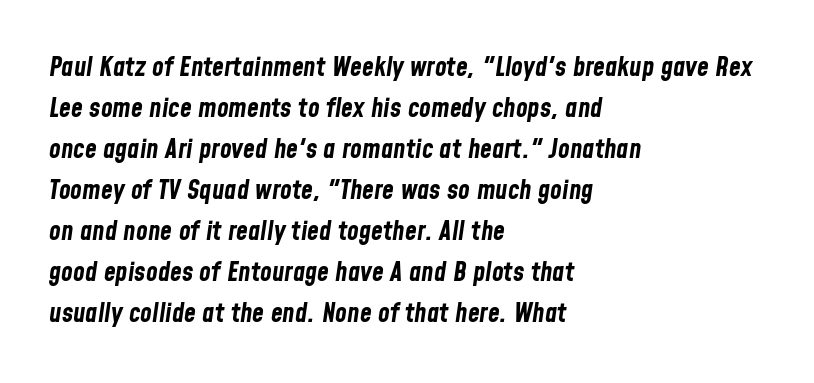
Vertical spacing — default. Tracking value appears to be zero — textbook default spacing. Its strokes are broad and dark, the hallmark of bold type. Compared with a centered layout, this one pins lines to the left instead. Looking at the ascenders, they clearly lean. Check under the words: just untouched page.
